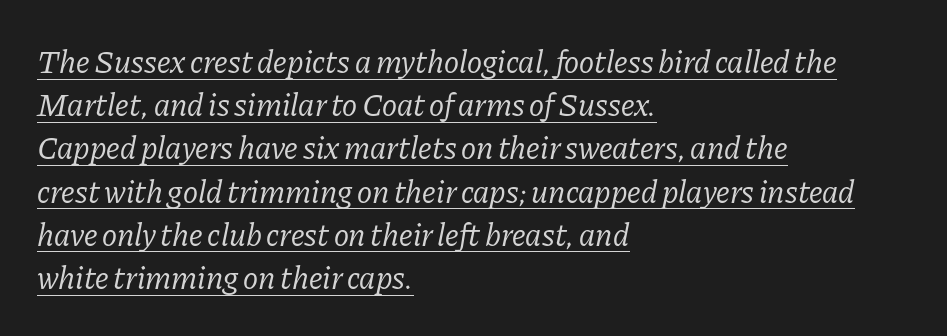
The image shows 32 px regular-weight serif type, italic (leaning right); set left-aligned, normal line spacing (1.35x), normal letter spacing, underlined; low stroke contrast and a medium x-height.
